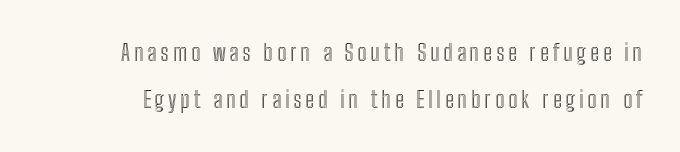
Q: Is the text italic (slanted)? A: No, it is upright.
Q: Is the text underlined? A: No.
Q: Is the spacing between lines tight, normal or loose? A: Loose.
